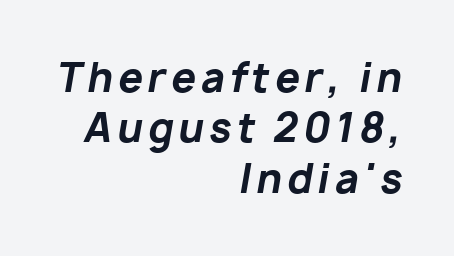
Q: Is the text bold? A: Yes.
Q: Is the text italic (slanted)? A: Yes, it leans right by about 10 degrees.
Q: Is the text underlined? A: No.
Q: How is the paragraph aligned? A: Right-aligned.
Q: Is the spacing between lines tight, normal or loose? A: Normal.
Q: Width (condensed, normal, or wide)? A: Normal.
Q: Stroke contrast? A: Low.
Q: x-height? A: Medium.
Q: Monospaced? A: No.
